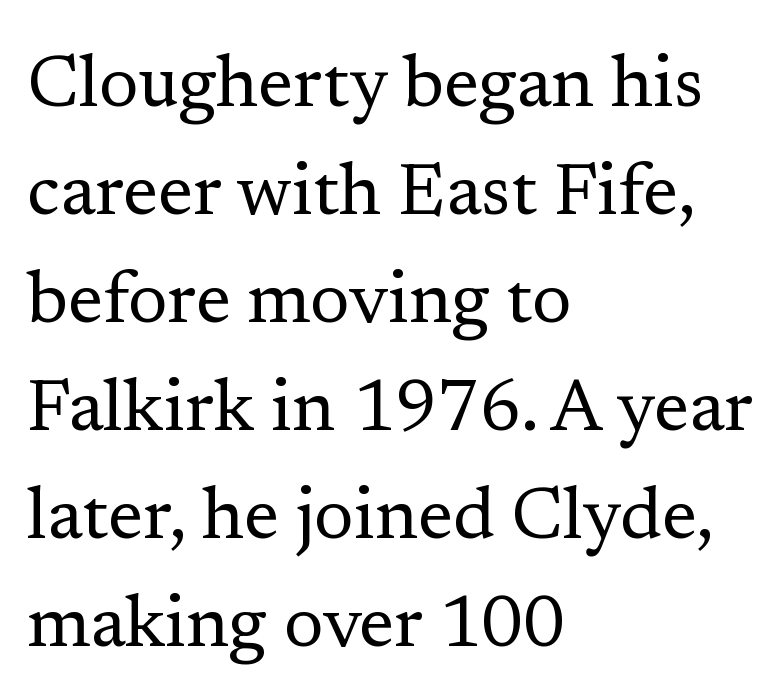
Anything drawn beneath the words? Only blank space. Whoever set this chose a conventional vertical rhythm. Unlike a clean sans, this face finishes its strokes with serifs. The cut favours lightness, reaching ordinary text weight at its darkest. A typesetter would mark this as roman, not italic.
